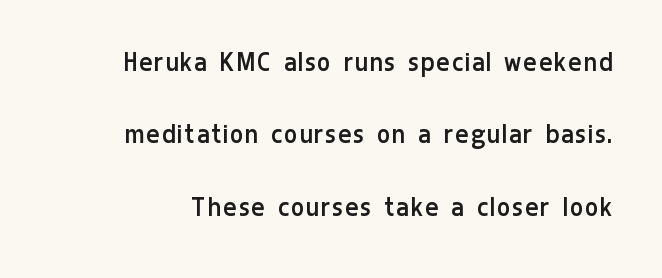
Looks like regular typesetting: each glyph gets only the width it needs. Baseline-to-baseline distance is far greater than the letter height. Letters have the restrained weight of plain body copy at most. Rendered with straight, roman letterforms. Honestly, there is no underline to notice here at all. Stroke terminals: plain, sans-serif.
